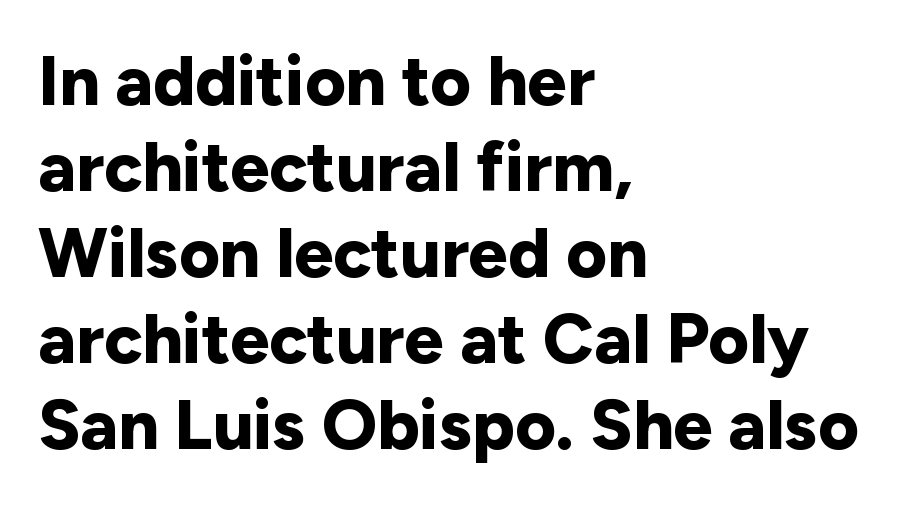
The image shows 70 px bold sans-serif type, upright; set left-aligned, line spacing 1.23x, normal letter spacing, not underlined; low stroke contrast and a medium x-height.
